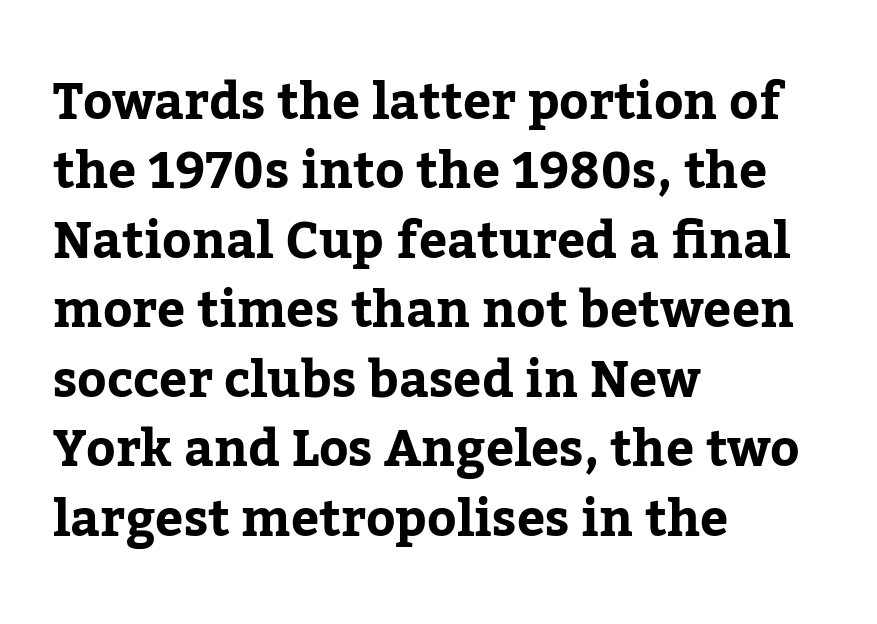
{"serif": "yes", "italic": "no", "bold": "yes", "weight": "bold", "width": "normal", "stroke_contrast": "low", "x_height": "medium", "monospaced": "no", "underline": "no", "align": "left", "line_spacing": "normal", "line_spacing_ratio": 1.39, "letter_spacing": "normal", "letter_spacing_em": 0.0, "glyph_px": 50}
